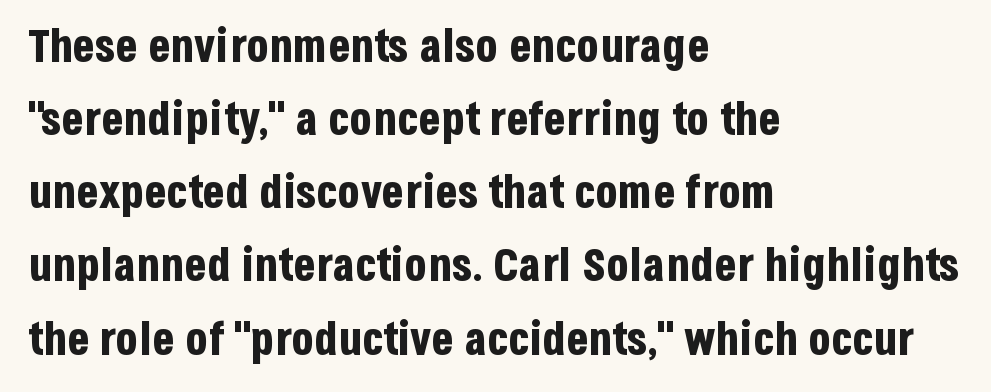
Q: Is the text bold? A: Yes.
Q: Is the text italic (slanted)? A: No, it is upright.
Q: Is the typeface a serif or a sans-serif typeface? A: Sans-serif.
Q: Is the text underlined? A: No.
Q: How is the paragraph aligned? A: Left-aligned.
Q: Is the spacing between letters normal or unusually wide? A: Normal.
Q: Is the spacing between lines tight, normal or loose? A: Normal.
Q: Width (condensed, normal, or wide)? A: Condensed.
Q: Stroke contrast? A: Low.
Q: x-height? A: Large.
Q: Monospaced? A: No.
